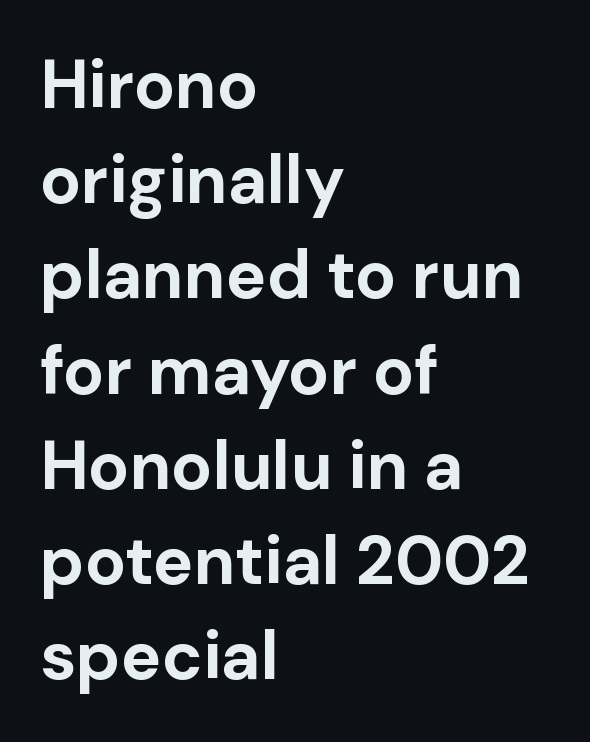
Q: Is the text bold? A: Yes.
Q: Is the text italic (slanted)? A: No, it is upright.
Q: Is the typeface a serif or a sans-serif typeface? A: Sans-serif.
Q: Is the text underlined? A: No.
Q: How is the paragraph aligned? A: Left-aligned.
Q: Is the spacing between letters normal or unusually wide? A: Normal.
Q: Is the spacing between lines tight, normal or loose? A: Normal.
Q: Width (condensed, normal, or wide)? A: Normal.
Q: Stroke contrast? A: Low.
Q: x-height? A: Medium.
Q: Monospaced? A: No.
